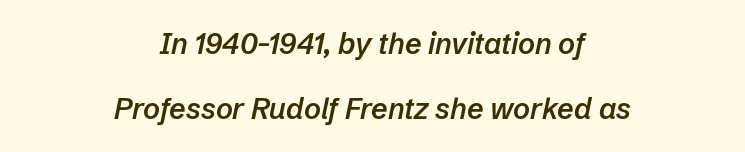
The image shows 29 px semibold type, italic (leaning right); set centered, loose line spacing (2.23x), normal letter spacing, not underlined; low stroke contrast and a medium x-height.
